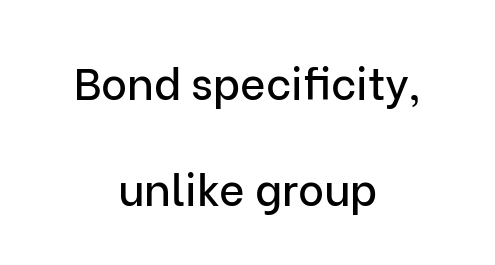
The image shows 44 px sans-serif type, upright; set centered, loose line spacing (2.4x), normal letter spacing, not underlined; low stroke contrast and a medium x-height.
